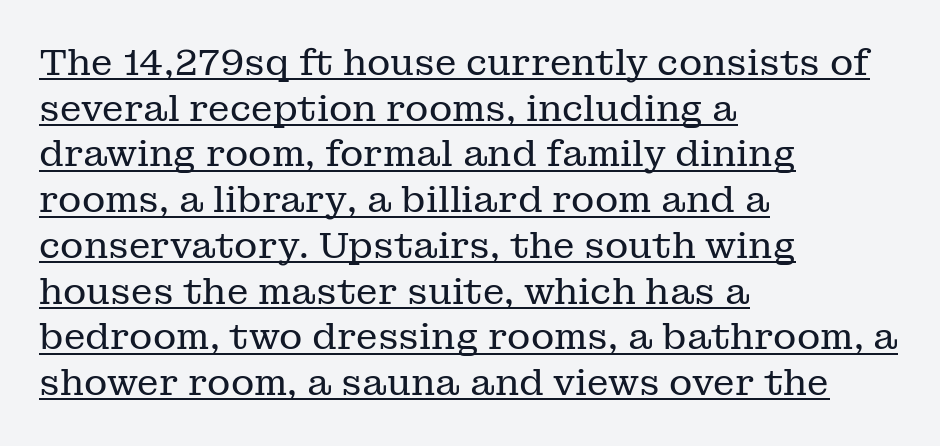
Q: Is the text bold? A: No.
Q: Is the text italic (slanted)? A: No, it is upright.
Q: Is the typeface a serif or a sans-serif typeface? A: Serif.
Q: Is the text underlined? A: Yes.
Q: How is the paragraph aligned? A: Left-aligned.
Q: Is the spacing between letters normal or unusually wide? A: Normal.
Q: Is the spacing between lines tight, normal or loose? A: Normal.
Q: Width (condensed, normal, or wide)? A: Normal.
Q: Stroke contrast? A: Low.
Q: x-height? A: Medium.
Q: Monospaced? A: No.
